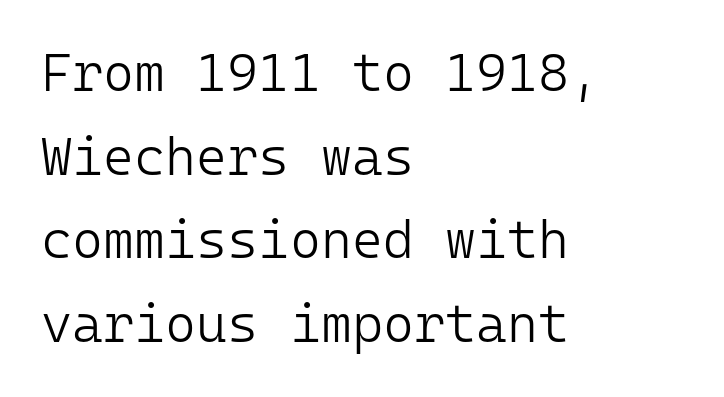
The image shows 53 px light sans-serif type, upright, monospaced; set left-aligned, normal line spacing (1.58x), normal letter spacing, not underlined; low stroke contrast and a medium x-height.
